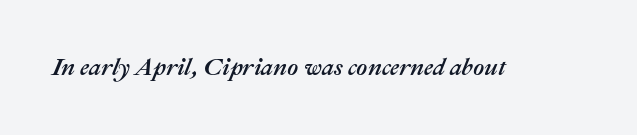
Quick note: italic. Has an underline been added? It has not. Nothing unusual about the tracking: characters are spaced as the font intends.
